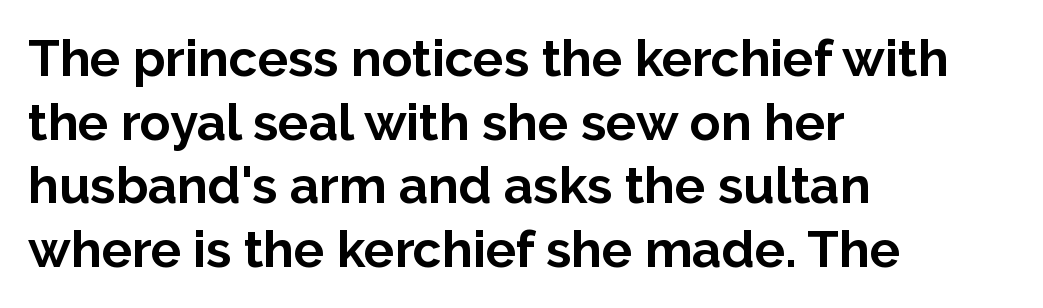
The image shows 51 px bold sans-serif type, upright; set left-aligned, normal line spacing (1.25x), normal letter spacing, not underlined; low stroke contrast and a medium x-height.
